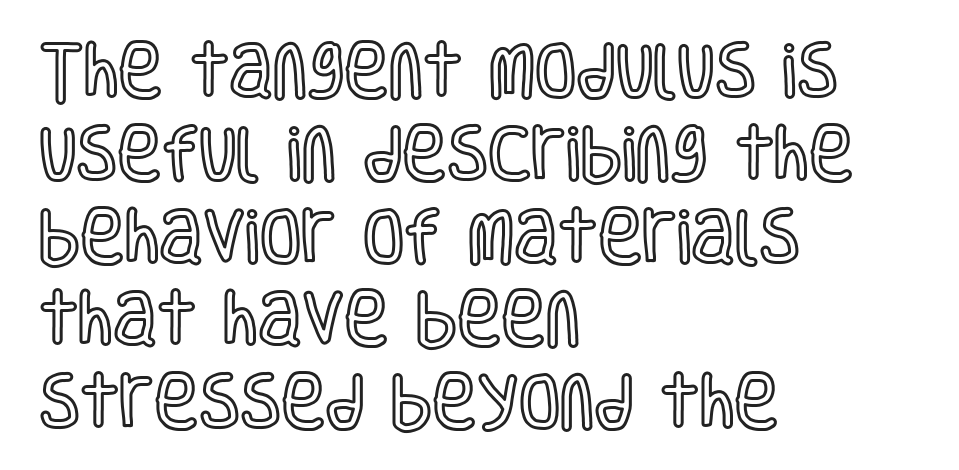
{"italic": "no", "width": "condensed", "x_height": "large", "monospaced": "no", "underline": "no", "align": "left", "line_spacing": "normal", "line_spacing_ratio": 1.38, "letter_spacing": "normal", "letter_spacing_em": 0.0, "glyph_px": 60}
